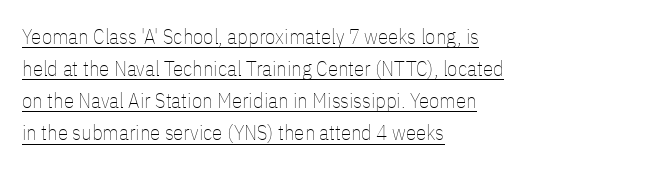
The image shows 21 px text type, upright; set left-aligned, normal line spacing (1.53x), normal letter spacing, underlined.
